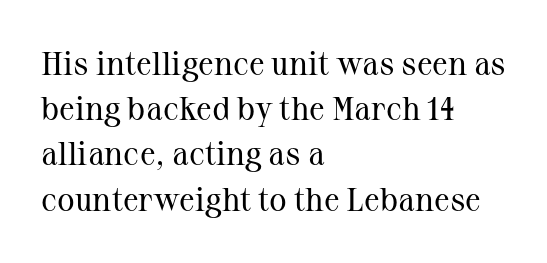
Tracking here is standard; glyphs follow each other at the usual distance. Here the designer chose a conventional face with non-uniform glyph widths. This sample uses a serif face. Stems here are at most as thick as an everyday book face. Style check: upright.
